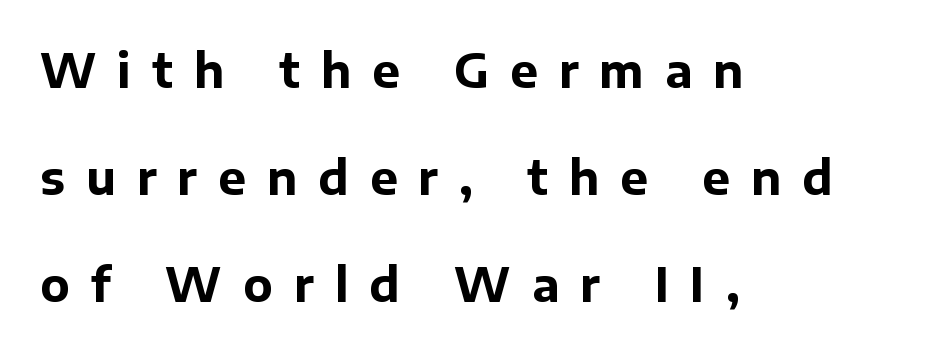
A great deal of white space separates one row of letters from the next. Ordinary non-slanted type is in use. Is this a fixed-width face? No — the glyphs have proportional, varying widths. The glyphs in this specimen are sans serif. The specimen omits any rule beneath the text block's lines.
